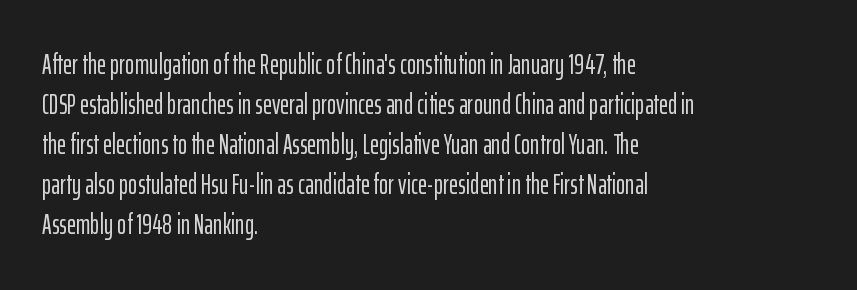
Each row of text sits above clean, open space. Interline gaps are of average width in this sample. Classification — sans serif. The face used here is rendered with its standard letterfit.
